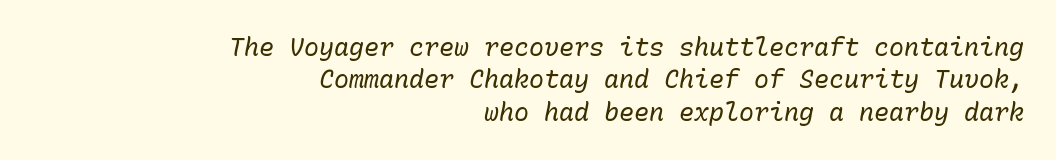
The image shows 25 px text type, italic (leaning right); set right-aligned, normal line spacing (1.3x), normal letter spacing, not underlined.
